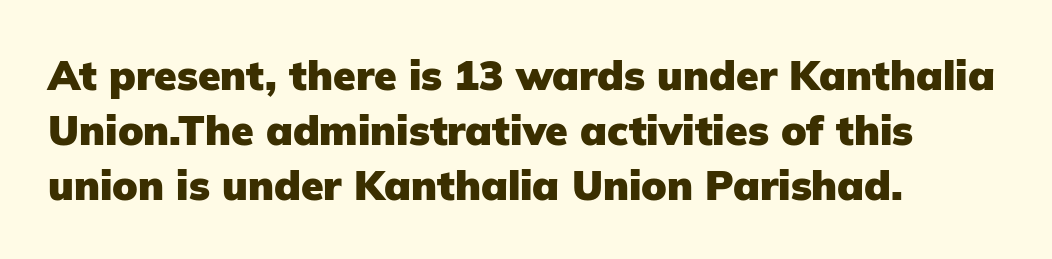
The lines sit at an ordinary, default distance from one another. The passage shown is typed in a proportional face where columns would drift. This sample uses a sans-serif face. Every letter is thick-stroked: bold, no question.
